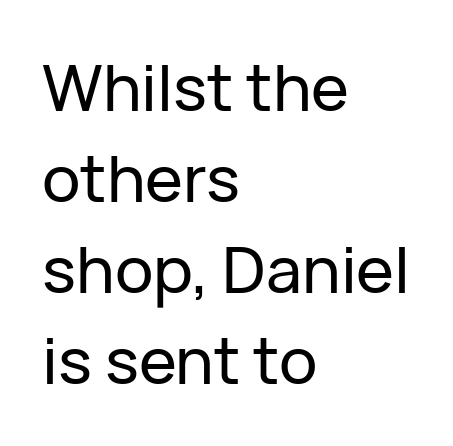
The image shows 64 px sans-serif type, upright; set left-aligned, normal line spacing (1.42x), normal letter spacing, not underlined; low stroke contrast and a medium x-height.
